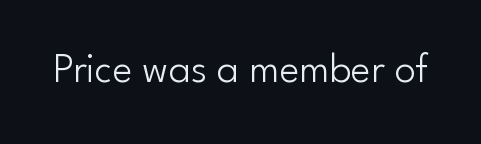
The image shows 42 px light sans-serif type, upright; set normal letter spacing, not underlined; low stroke contrast and a small x-height.
